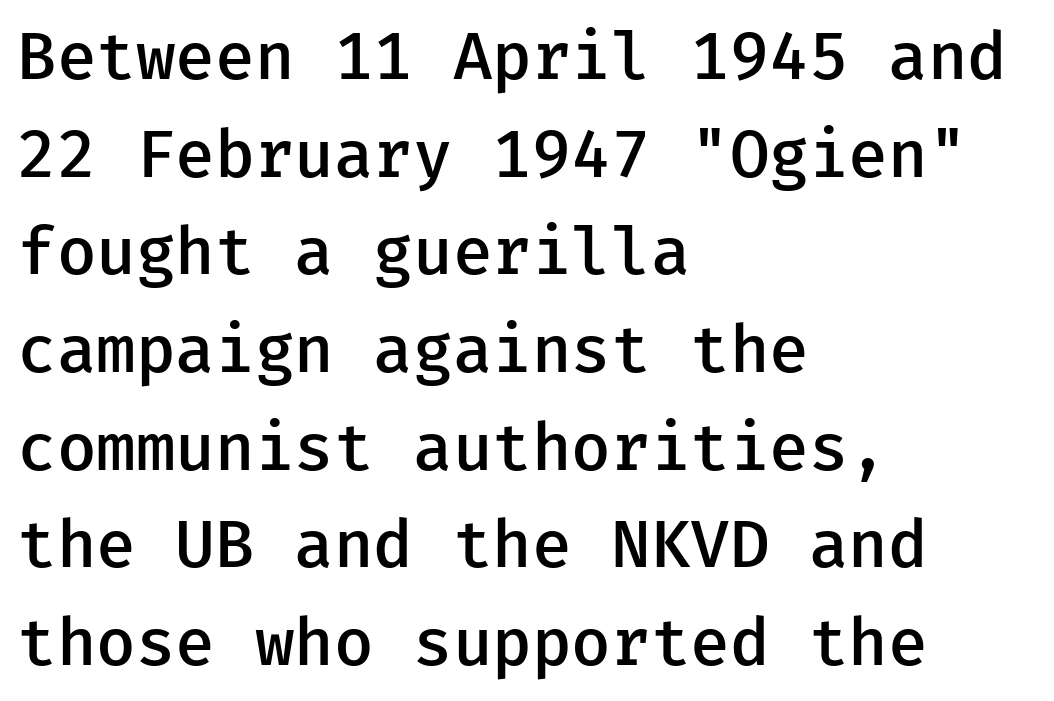
The image shows 66 px semibold sans-serif type, upright; set left-aligned, normal line spacing (1.48x), normal letter spacing, not underlined; low stroke contrast and a medium x-height.
